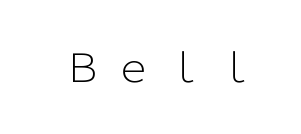
{"serif": "no", "italic": "no", "bold": "no", "weight": "light", "width": "normal", "stroke_contrast": "low", "x_height": "medium", "monospaced": "no", "underline": "no", "letter_spacing": "wide", "letter_spacing_em": 0.3, "glyph_px": 39}
